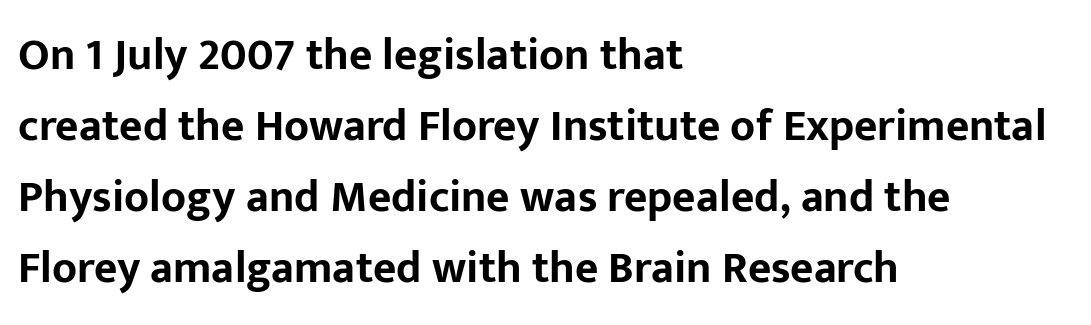
{"serif": "no", "italic": "no", "bold": "yes", "weight": "bold", "width": "normal", "stroke_contrast": "low", "x_height": "medium", "monospaced": "no", "underline": "no", "align": "left", "line_spacing": "normal", "line_spacing_ratio": 1.58, "letter_spacing": "normal", "letter_spacing_em": 0.0, "glyph_px": 45}
